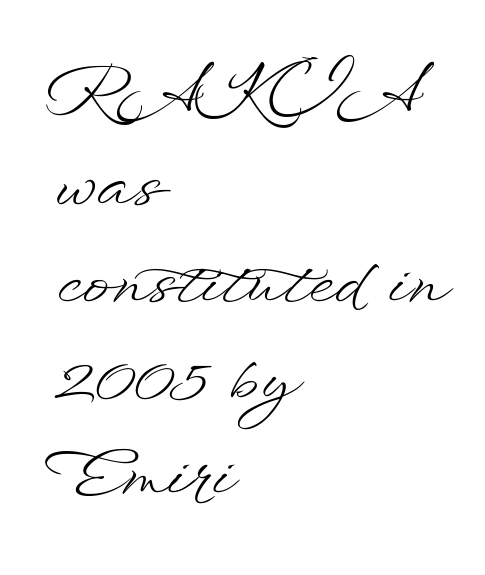
{"bold": "no", "weight": "light", "width": "wide", "stroke_contrast": "low", "x_height": "small", "monospaced": "no", "underline": "no", "align": "left", "line_spacing": "normal", "line_spacing_ratio": 1.46, "letter_spacing": "normal", "letter_spacing_em": 0.0, "glyph_px": 66}
